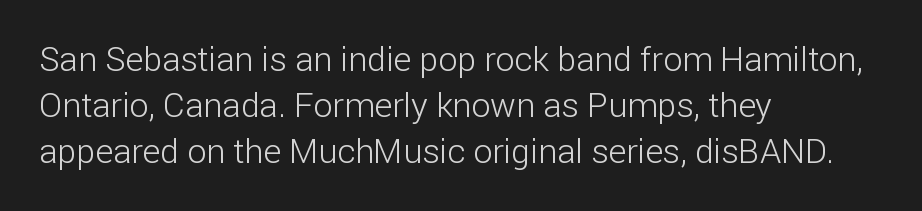
Q: Is the text bold? A: No.
Q: Is the text italic (slanted)? A: No, it is upright.
Q: Is the typeface a serif or a sans-serif typeface? A: Sans-serif.
Q: Is the text underlined? A: No.
Q: How is the paragraph aligned? A: Left-aligned.
Q: Is the spacing between letters normal or unusually wide? A: Normal.
Q: Is the spacing between lines tight, normal or loose? A: Normal.
Q: Width (condensed, normal, or wide)? A: Normal.
Q: Stroke contrast? A: Low.
Q: x-height? A: Medium.
Q: Monospaced? A: No.
